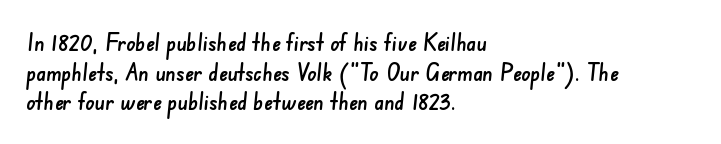
The image shows 23 px text type; set left-aligned, normal line spacing (1.29x), normal letter spacing, not underlined.
